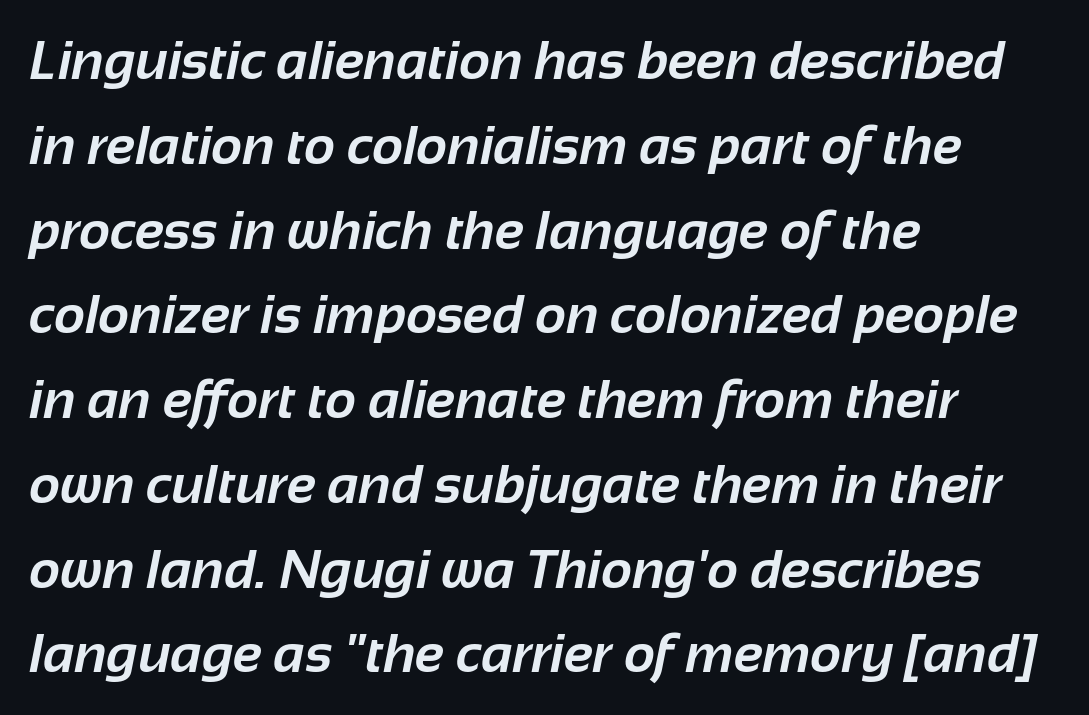
The image shows 54 px bold sans-serif type; set left-aligned, normal line spacing (1.57x), normal letter spacing, not underlined; low stroke contrast and a medium x-height.
